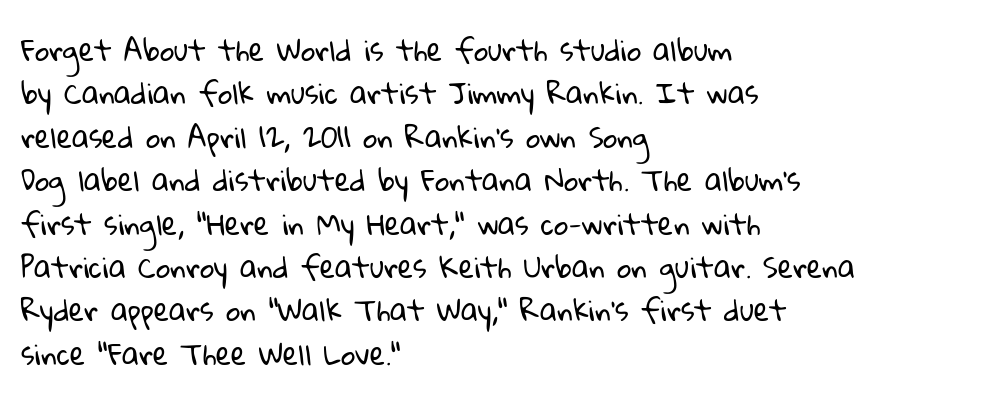
The image shows 28 px regular-weight sans-serif type; set left-aligned, normal line spacing (1.55x), normal letter spacing, not underlined; low stroke contrast and a medium x-height.
